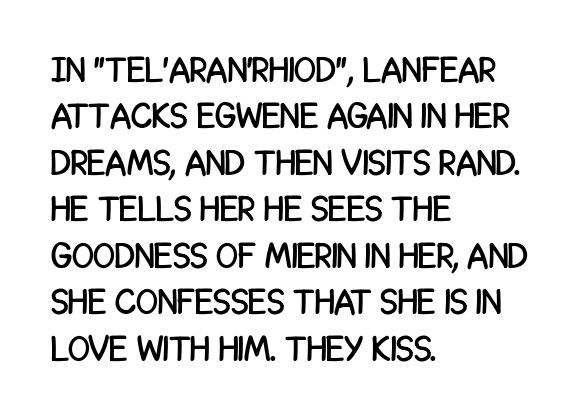
The image shows 36 px condensed sans-serif type, upright; set left-aligned, normal line spacing (1.29x), normal letter spacing, not underlined; low stroke contrast and a large x-height.
